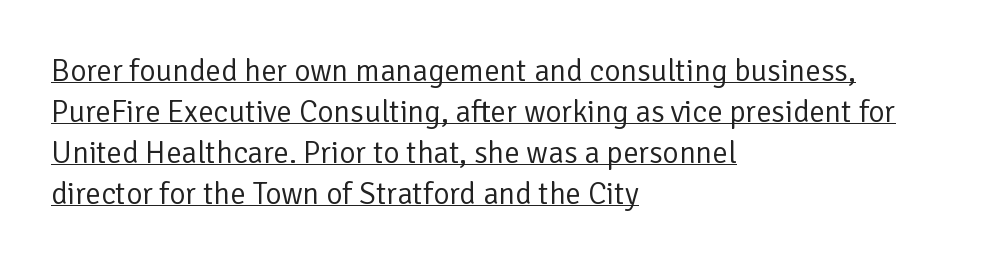
{"serif": "no", "italic": "no", "bold": "no", "weight": "regular", "width": "normal", "stroke_contrast": "low", "x_height": "medium", "monospaced": "no", "underline": "yes", "align": "left", "line_spacing": "normal", "line_spacing_ratio": 1.32, "letter_spacing": "normal", "letter_spacing_em": 0.0, "glyph_px": 31}
